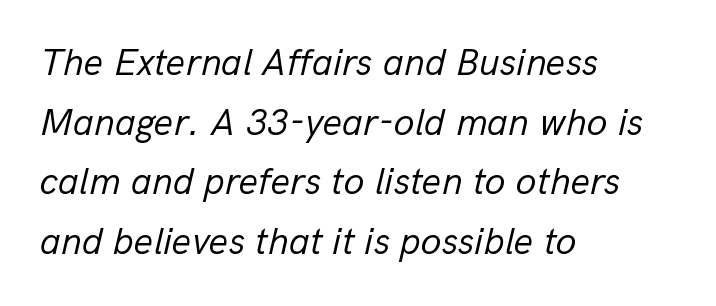
Q: Is the text bold? A: No.
Q: Is the text italic (slanted)? A: Yes, it leans right by about 13 degrees.
Q: Is the text underlined? A: No.
Q: How is the paragraph aligned? A: Left-aligned.
Q: Is the spacing between letters normal or unusually wide? A: Normal.
Q: Is the spacing between lines tight, normal or loose? A: Normal.
Q: Width (condensed, normal, or wide)? A: Normal.
Q: Stroke contrast? A: Low.
Q: x-height? A: Medium.
Q: Monospaced? A: No.
